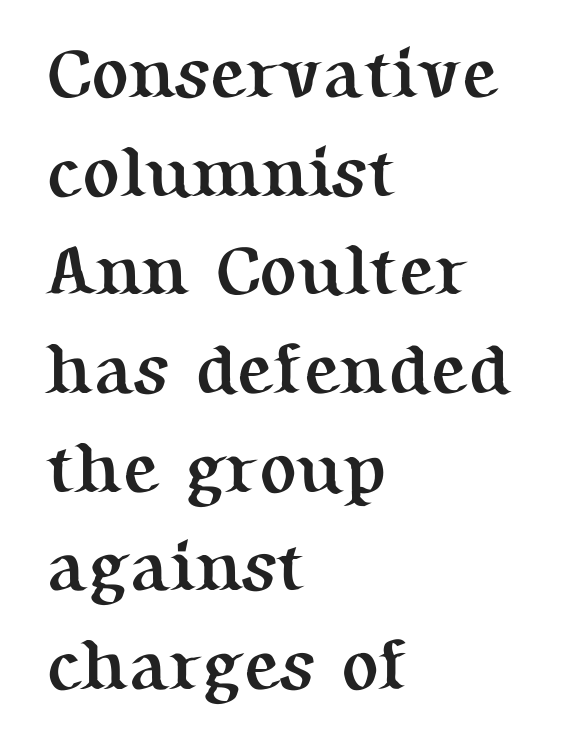
{"serif": "yes", "italic": "no", "bold": "yes", "weight": "semibold", "width": "normal", "stroke_contrast": "medium", "x_height": "medium", "monospaced": "no", "underline": "no", "align": "left", "line_spacing": "normal", "line_spacing_ratio": 1.41, "letter_spacing": "normal", "letter_spacing_em": 0.0, "glyph_px": 70}
